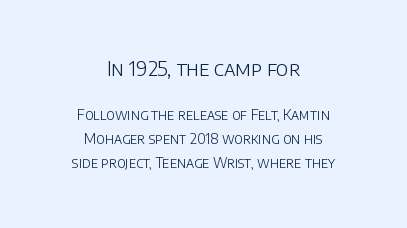
Q: Is the text bold? A: No.
Q: Is the text italic (slanted)? A: No, it is upright.
Q: Is the text underlined? A: No.
Q: How is the paragraph aligned? A: Centered.
Q: Is the spacing between letters normal or unusually wide? A: Normal.
Q: Which block of text is set in a larger size, the first (top) or the second (bottom)? A: The first (top) one.
